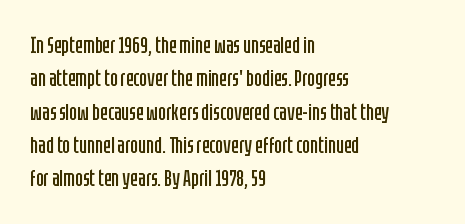
The image shows 23 px text type, upright; set left-aligned, normal line spacing (1.45x), normal letter spacing, not underlined.
